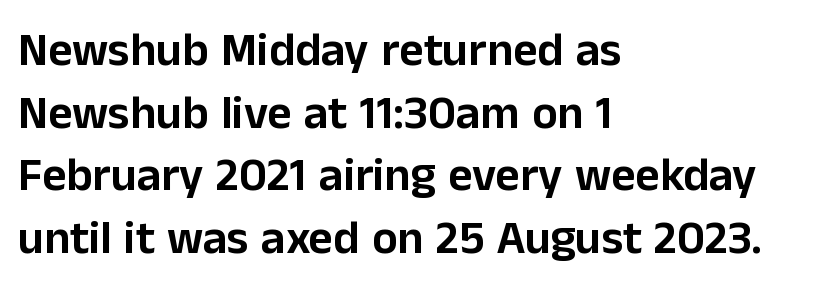
Q: Is the text italic (slanted)? A: No, it is upright.
Q: Is the typeface a serif or a sans-serif typeface? A: Sans-serif.
Q: Is the text underlined? A: No.
Q: How is the paragraph aligned? A: Left-aligned.
Q: Is the spacing between letters normal or unusually wide? A: Normal.
Q: Is the spacing between lines tight, normal or loose? A: Normal.
Q: Width (condensed, normal, or wide)? A: Normal.
Q: Stroke contrast? A: Low.
Q: x-height? A: Medium.
Q: Monospaced? A: No.
